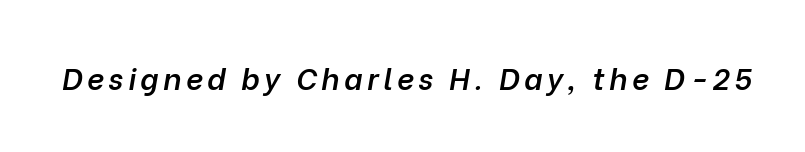
Q: Is the text bold? A: Semi-bold.
Q: Is the text italic (slanted)? A: Yes, it leans right by about 10 degrees.
Q: Is the text underlined? A: No.
Q: Width (condensed, normal, or wide)? A: Normal.
Q: Stroke contrast? A: Low.
Q: x-height? A: Medium.
Q: Monospaced? A: No.
